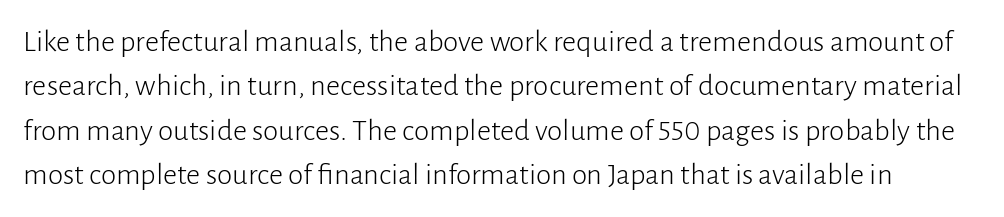
A light-to-regular cut is what we see here. This sample uses an upright cut, with every glyph sitting square on the baseline. Nobody touched the tracking dial on this one. Here the designer chose a conventional face with non-uniform glyph widths. The face used here is a sans, in the tradition of grotesques and geometrics.
